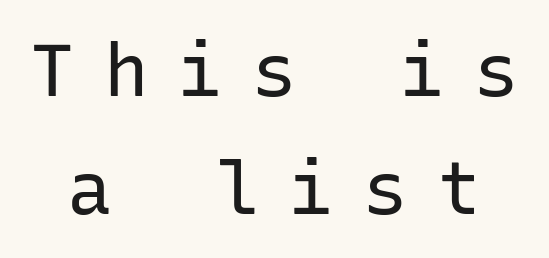
The image shows 74 px regular-weight sans-serif type, upright, monospaced; set normal line spacing (1.59x), unusually wide letter spacing (+0.4 em), not underlined; low stroke contrast and a medium x-height.
